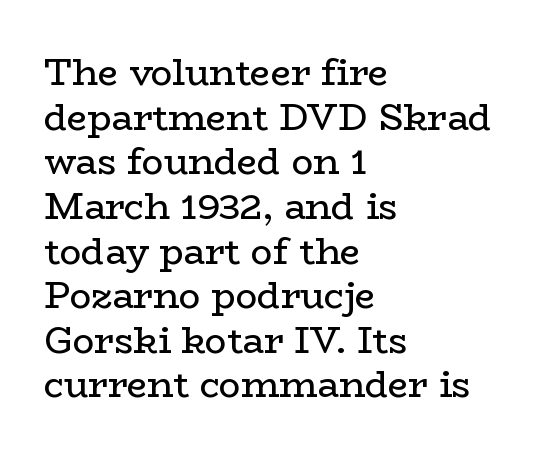
Q: Is the text bold? A: No.
Q: Is the text italic (slanted)? A: No, it is upright.
Q: Is the typeface a serif or a sans-serif typeface? A: Serif.
Q: Is the text underlined? A: No.
Q: How is the paragraph aligned? A: Left-aligned.
Q: Is the spacing between letters normal or unusually wide? A: Normal.
Q: Width (condensed, normal, or wide)? A: Wide.
Q: Stroke contrast? A: Low.
Q: x-height? A: Medium.
Q: Monospaced? A: No.
